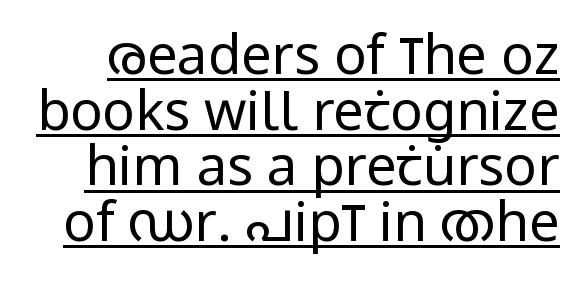
{"serif": "no", "italic": "no", "bold": "no", "weight": "regular", "width": "condensed", "stroke_contrast": "low", "x_height": "large", "monospaced": "no", "underline": "yes", "line_spacing": "tight", "line_spacing_ratio": 1.03, "letter_spacing": "normal", "letter_spacing_em": 0.0, "glyph_px": 54}
